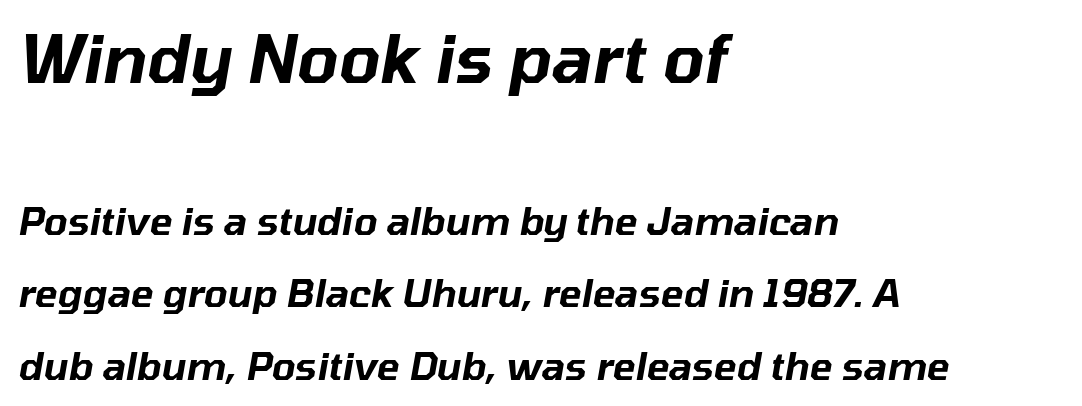
{"italic": "yes", "lean": "right", "slant_degrees": 10, "width": "normal", "stroke_contrast": "low", "x_height": "medium", "monospaced": "no", "underline": "no", "align": "left", "line_spacing": "loose", "line_spacing_ratio": 1.92, "letter_spacing": "normal", "letter_spacing_em": 0.0, "larger_block": "first", "size_ratio": 1.74, "glyph_px": 66}
